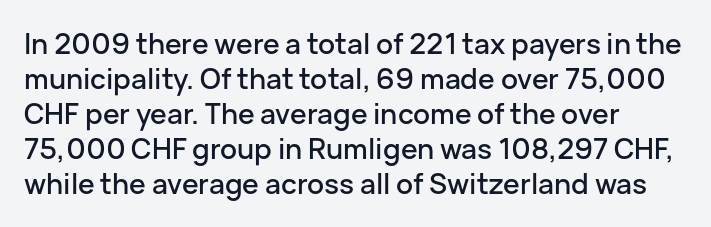
Q: Is the text italic (slanted)? A: No, it is upright.
Q: Is the typeface a serif or a sans-serif typeface? A: Sans-serif.
Q: Is the text underlined? A: No.
Q: How is the paragraph aligned? A: Left-aligned.
Q: Is the spacing between letters normal or unusually wide? A: Normal.
Q: Is the spacing between lines tight, normal or loose? A: Normal.
Q: Width (condensed, normal, or wide)? A: Normal.
Q: Stroke contrast? A: Low.
Q: x-height? A: Medium.
Q: Monospaced? A: No.
